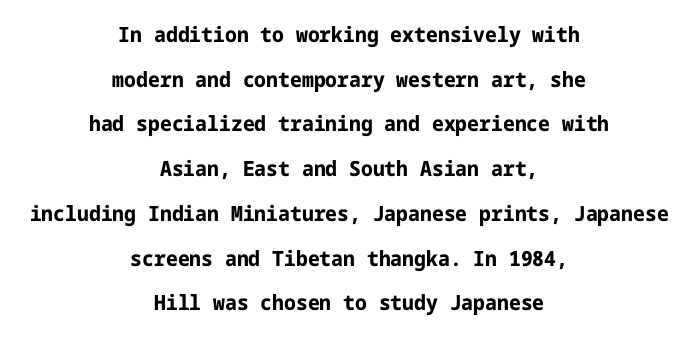
Q: Is the text bold? A: Yes.
Q: Is the text italic (slanted)? A: No, it is upright.
Q: Is the text underlined? A: No.
Q: How is the paragraph aligned? A: Centered.
Q: Is the spacing between letters normal or unusually wide? A: Normal.
Q: Is the spacing between lines tight, normal or loose? A: Loose.
